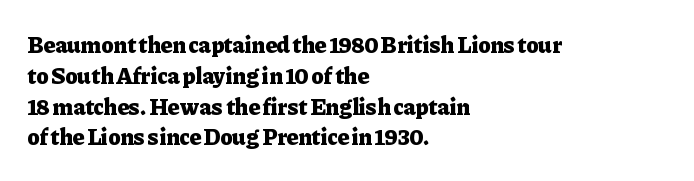
Q: Is the text bold? A: Yes.
Q: Is the text italic (slanted)? A: No, it is upright.
Q: Is the text underlined? A: No.
Q: How is the paragraph aligned? A: Left-aligned.
Q: Is the spacing between letters normal or unusually wide? A: Normal.
Q: Is the spacing between lines tight, normal or loose? A: Normal.
